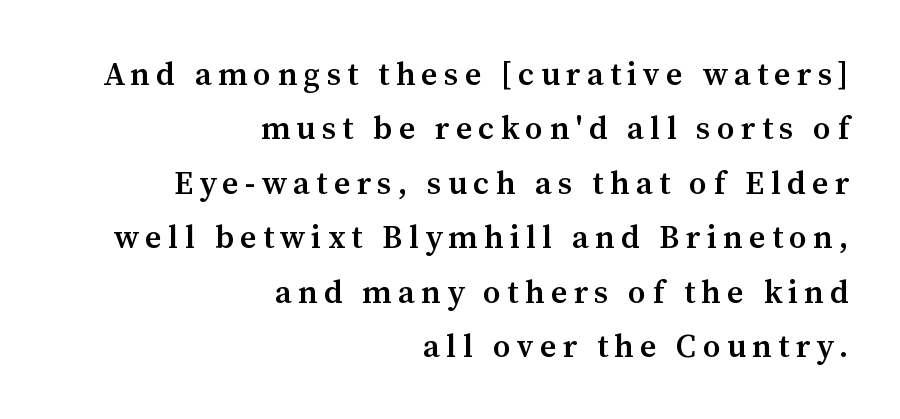
Q: Is the text bold? A: Semi-bold.
Q: Is the text italic (slanted)? A: No, it is upright.
Q: Is the typeface a serif or a sans-serif typeface? A: Serif.
Q: Is the text underlined? A: No.
Q: How is the paragraph aligned? A: Right-aligned.
Q: Is the spacing between letters normal or unusually wide? A: Unusually wide.
Q: Is the spacing between lines tight, normal or loose? A: Normal.
Q: Width (condensed, normal, or wide)? A: Normal.
Q: Stroke contrast? A: Medium.
Q: x-height? A: Medium.
Q: Monospaced? A: No.
